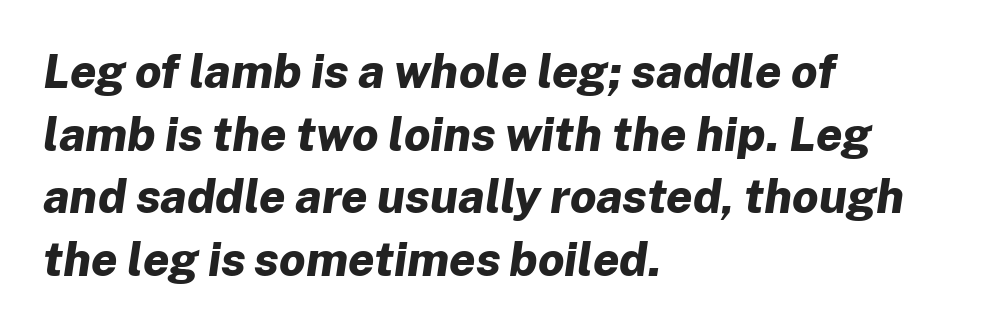
The image shows 47 px bold type, italic (leaning right); set left-aligned, normal line spacing (1.33x), normal letter spacing, not underlined; low stroke contrast and a medium x-height.
